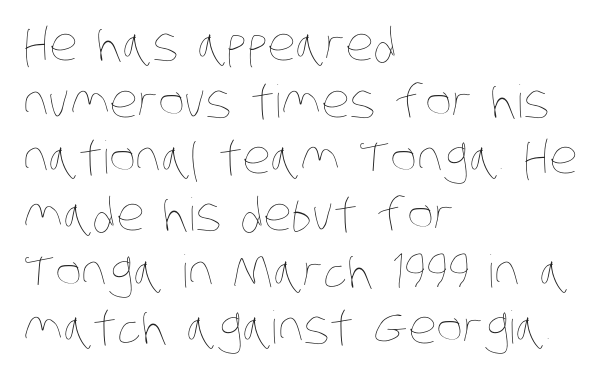
Q: Is the text bold? A: No.
Q: Is the text underlined? A: No.
Q: How is the paragraph aligned? A: Left-aligned.
Q: Is the spacing between letters normal or unusually wide? A: Normal.
Q: Is the spacing between lines tight, normal or loose? A: Normal.
Q: Width (condensed, normal, or wide)? A: Condensed.
Q: Stroke contrast? A: Low.
Q: x-height? A: Large.
Q: Monospaced? A: No.
